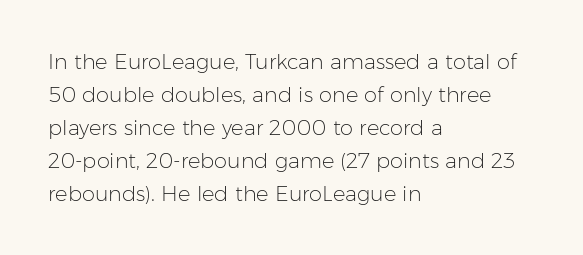
The image shows 21 px text type, upright; set left-aligned, normal line spacing (1.57x), normal letter spacing, not underlined.
